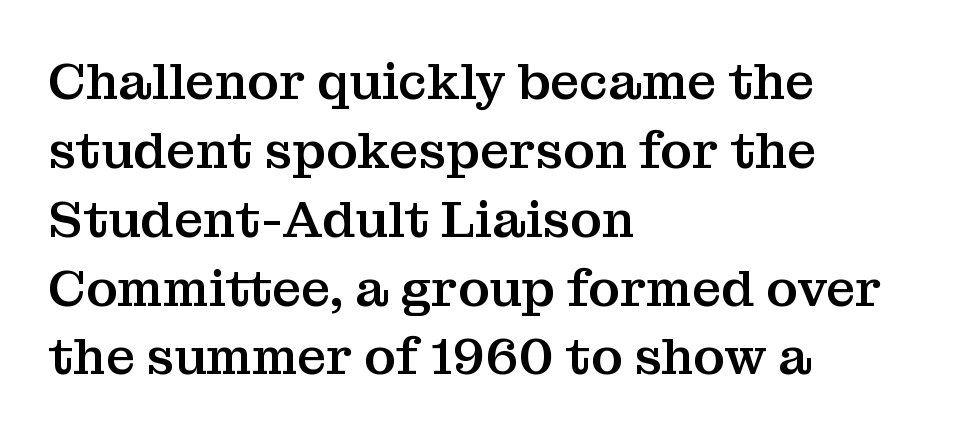
{"serif": "yes", "italic": "no", "width": "normal", "stroke_contrast": "medium", "x_height": "medium", "monospaced": "no", "underline": "no", "align": "left", "line_spacing": "normal", "line_spacing_ratio": 1.35, "letter_spacing": "normal", "letter_spacing_em": 0.0, "glyph_px": 51}
